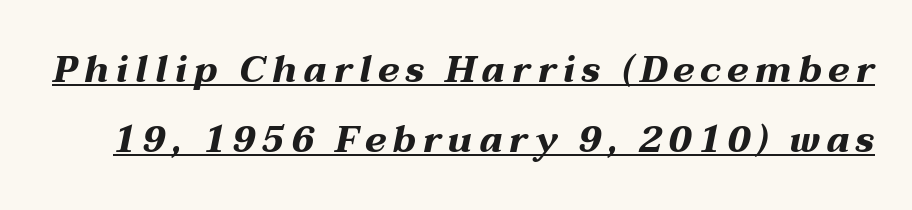
Q: Is the text bold? A: Yes.
Q: Is the text italic (slanted)? A: Yes, it leans right by about 12 degrees.
Q: Is the text underlined? A: Yes.
Q: Width (condensed, normal, or wide)? A: Wide.
Q: Stroke contrast? A: Medium.
Q: x-height? A: Medium.
Q: Monospaced? A: No.
